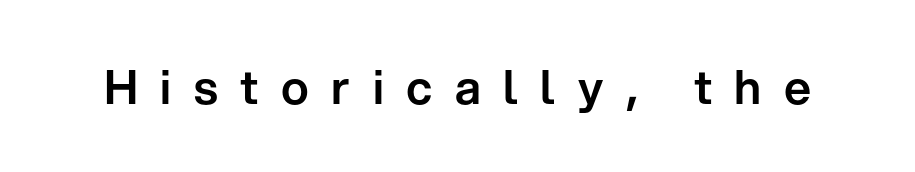
Q: Is the text italic (slanted)? A: No, it is upright.
Q: Is the typeface a serif or a sans-serif typeface? A: Sans-serif.
Q: Is the text underlined? A: No.
Q: Is the spacing between letters normal or unusually wide? A: Unusually wide.
Q: Width (condensed, normal, or wide)? A: Normal.
Q: Stroke contrast? A: Low.
Q: x-height? A: Medium.
Q: Monospaced? A: No.
